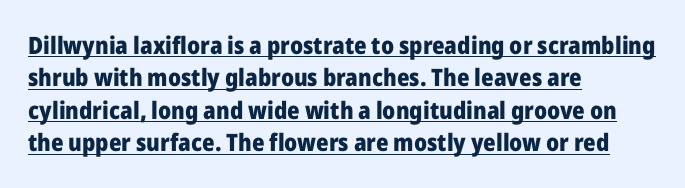
The image shows 24 px bold type, upright; set left-aligned, normal line spacing (1.35x), normal letter spacing, underlined.
